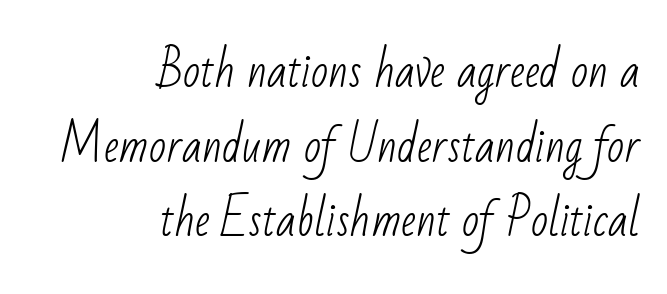
The letters look calm and open, with moderate or lighter stems. Proportional: the letters do not fall into vertical columns. Classification — sans serif. The passage shown stacks its lines at a standard gap.
